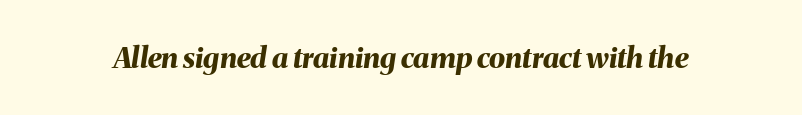
Q: Is the text bold? A: Yes.
Q: Is the text italic (slanted)? A: Yes, it leans right by about 8 degrees.
Q: Is the text underlined? A: No.
Q: Is the spacing between letters normal or unusually wide? A: Normal.
Q: Width (condensed, normal, or wide)? A: Normal.
Q: Stroke contrast? A: Medium.
Q: x-height? A: Medium.
Q: Monospaced? A: No.
